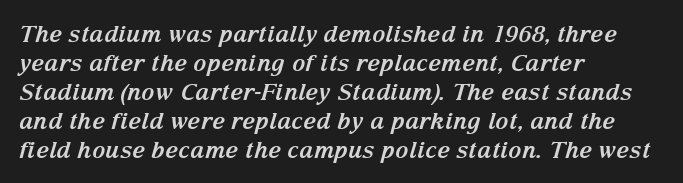
{"italic": "yes", "lean": "right", "slant_degrees": 15, "bold": "yes", "underline": "no", "align": "left", "line_spacing": "normal", "line_spacing_ratio": 1.26, "letter_spacing": "normal", "letter_spacing_em": 0.0, "glyph_px": 23}
